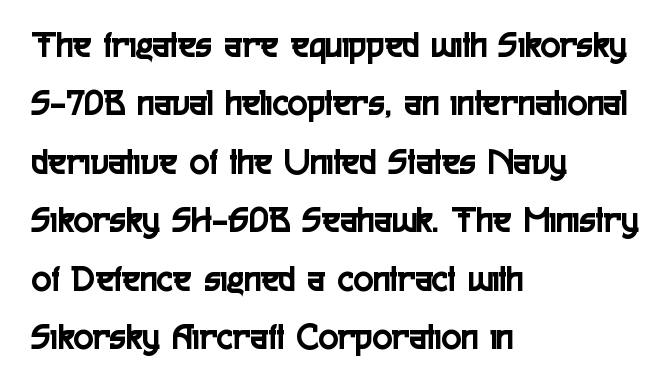
A typesetter would label this face a sans. Each letter keeps its own natural width here, so spacing adapts to shape. Plain, unruled lines of type. These lines were composed using upright roman letters.
